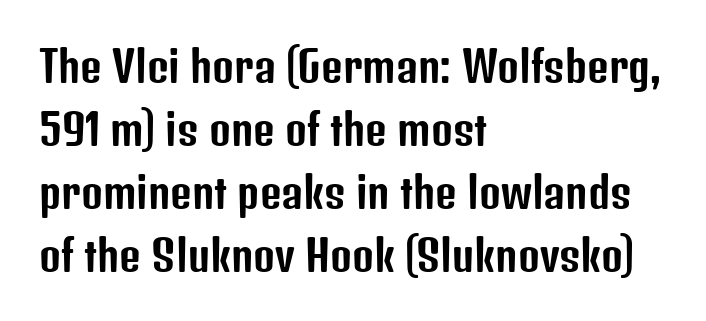
Looks like regular typesetting: each glyph gets only the width it needs. Unmarked baselines from the first word to the last. Where is the straight margin? On the left. Regarding leading, the lines here are spaced in the standard way.
